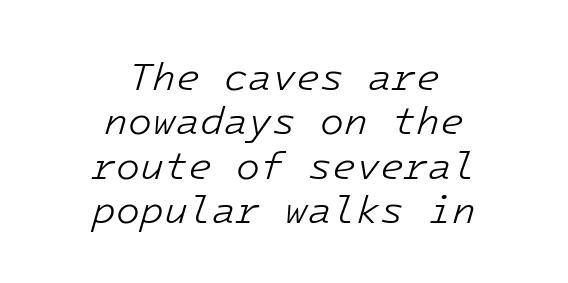
{"italic": "yes", "lean": "right", "slant_degrees": 16, "bold": "no", "weight": "light", "width": "normal", "stroke_contrast": "low", "x_height": "medium", "monospaced": "yes", "underline": "no", "align": "center", "line_spacing": "tight", "line_spacing_ratio": 1.14, "letter_spacing": "normal", "letter_spacing_em": 0.0, "glyph_px": 39}
